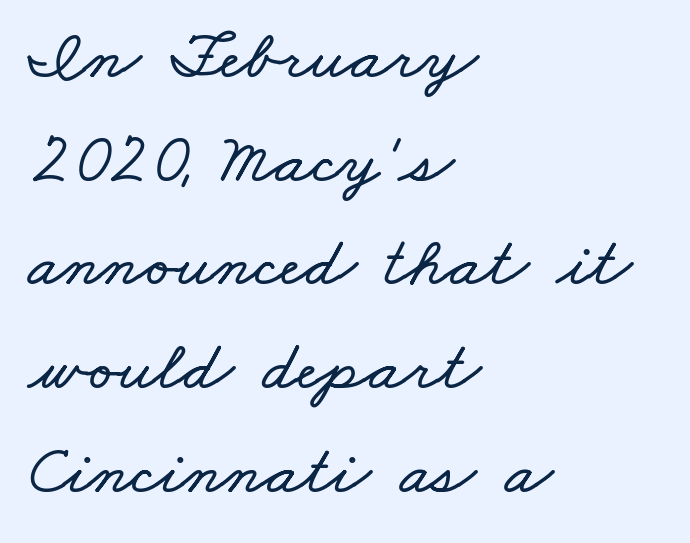
{"width": "wide", "stroke_contrast": "low", "x_height": "small", "monospaced": "no", "underline": "no", "align": "left", "line_spacing": "normal", "line_spacing_ratio": 1.46, "letter_spacing": "normal", "letter_spacing_em": 0.0, "glyph_px": 71}
